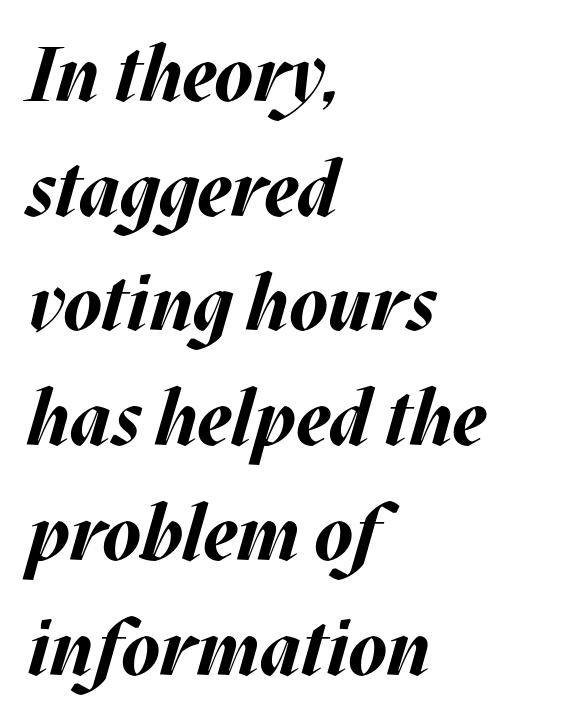
The face used here has a pronounced slope to its letters. Varying glyph widths throughout — classic text-font behaviour. What weight is shown? A full bold with thick strokes. In terms of leading, this rendering sits right in the middle.
